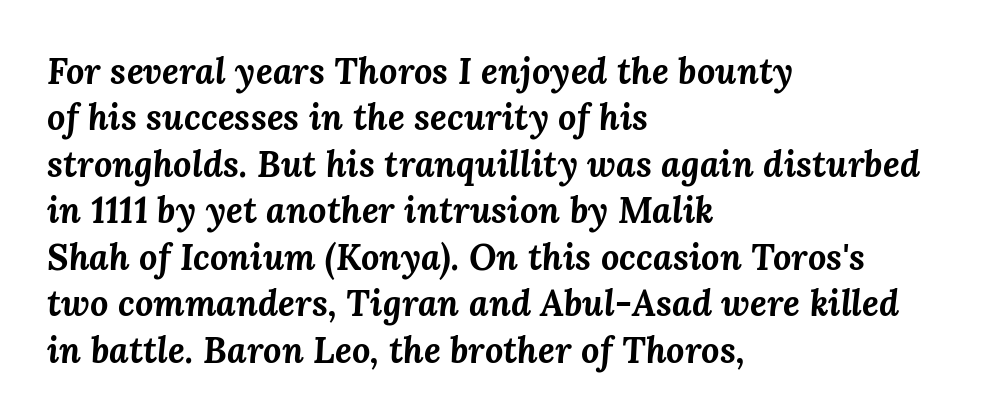
The image shows 36 px bold type, italic (leaning right); set left-aligned, normal line spacing (1.29x), normal letter spacing, not underlined; medium stroke contrast and a medium x-height.
